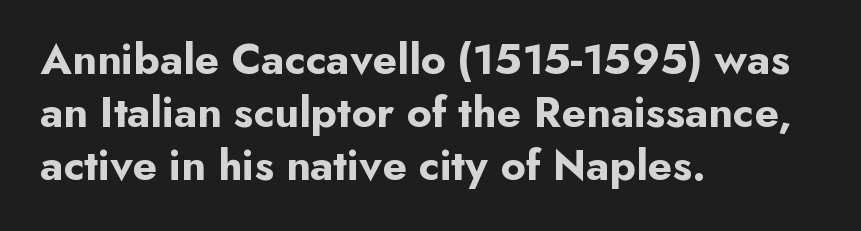
Q: Is the text bold? A: Yes.
Q: Is the text italic (slanted)? A: No, it is upright.
Q: Is the typeface a serif or a sans-serif typeface? A: Sans-serif.
Q: Is the text underlined? A: No.
Q: How is the paragraph aligned? A: Left-aligned.
Q: Is the spacing between letters normal or unusually wide? A: Normal.
Q: Width (condensed, normal, or wide)? A: Normal.
Q: Stroke contrast? A: Low.
Q: x-height? A: Small.
Q: Monospaced? A: No.
